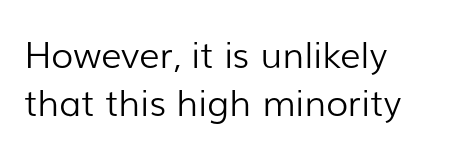
{"serif": "no", "italic": "no", "bold": "no", "weight": "light", "width": "normal", "stroke_contrast": "low", "x_height": "medium", "monospaced": "no", "underline": "no", "align": "left", "line_spacing": "normal", "line_spacing_ratio": 1.34, "letter_spacing": "normal", "letter_spacing_em": 0.0, "glyph_px": 36}
